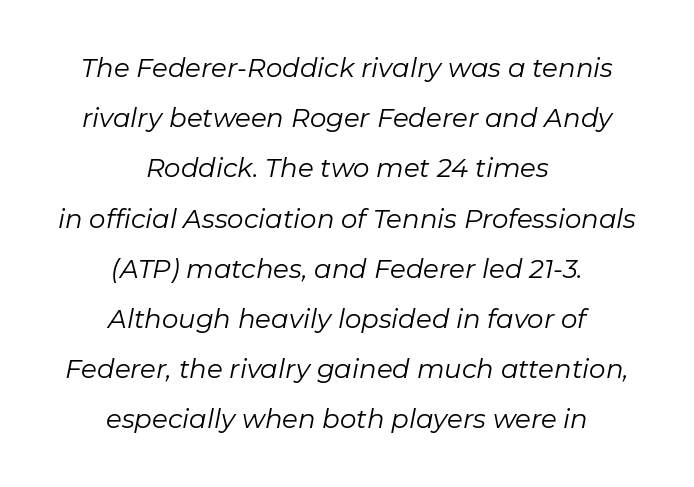
The image shows 26 px text type, italic (leaning right); set centered, loose line spacing (1.93x), normal letter spacing, not underlined.
